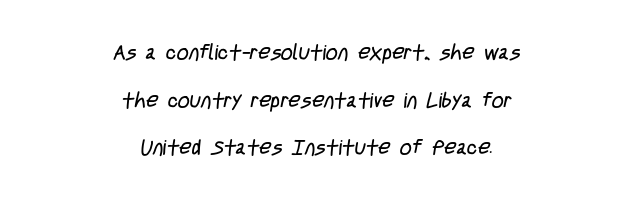
Q: Is the text bold? A: No.
Q: Is the text underlined? A: No.
Q: How is the paragraph aligned? A: Centered.
Q: Is the spacing between letters normal or unusually wide? A: Normal.
Q: Is the spacing between lines tight, normal or loose? A: Loose.
